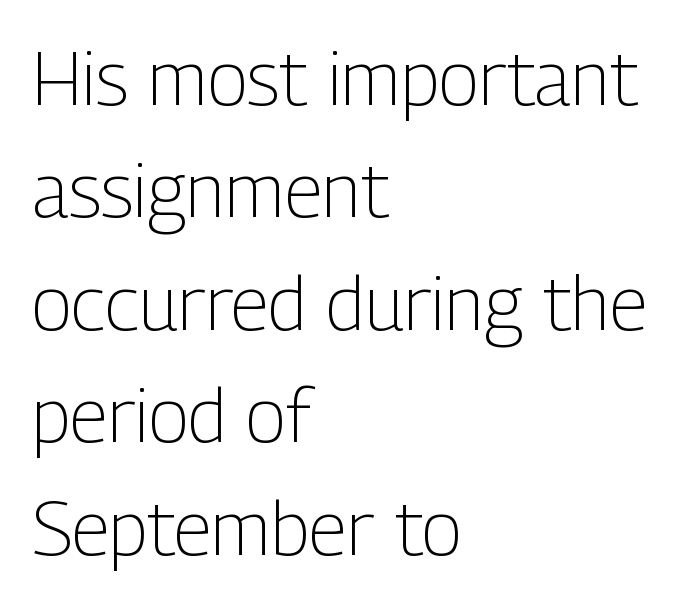
The image shows 75 px light, condensed sans-serif type, upright; set left-aligned, normal line spacing (1.5x), normal letter spacing, not underlined; low stroke contrast and a medium x-height.
